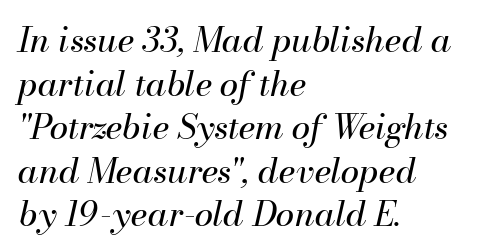
Q: Is the text bold? A: No.
Q: Is the text italic (slanted)? A: Yes, it leans right by about 13 degrees.
Q: Is the text underlined? A: No.
Q: How is the paragraph aligned? A: Left-aligned.
Q: Is the spacing between letters normal or unusually wide? A: Normal.
Q: Is the spacing between lines tight, normal or loose? A: Normal.
Q: Width (condensed, normal, or wide)? A: Normal.
Q: Stroke contrast? A: Medium.
Q: x-height? A: Small.
Q: Monospaced? A: No.
